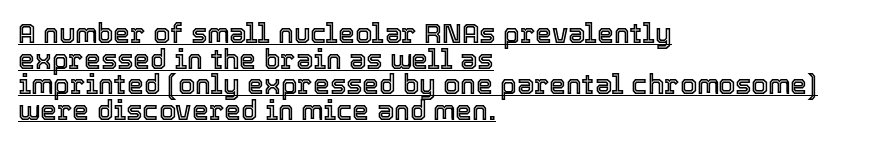
{"italic": "no", "underline": "yes", "align": "left", "line_spacing": "tight", "line_spacing_ratio": 0.95, "letter_spacing": "normal", "letter_spacing_em": 0.0, "glyph_px": 27}
